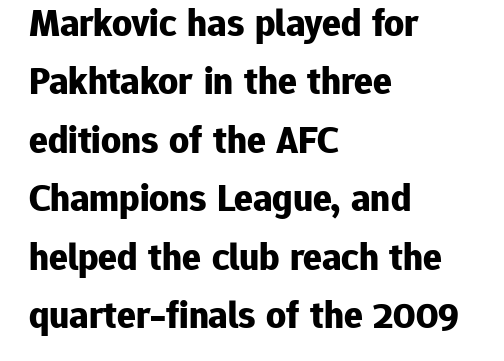
The image shows 39 px bold sans-serif type, upright; set left-aligned, normal line spacing (1.5x), normal letter spacing, not underlined; low stroke contrast and a medium x-height.
